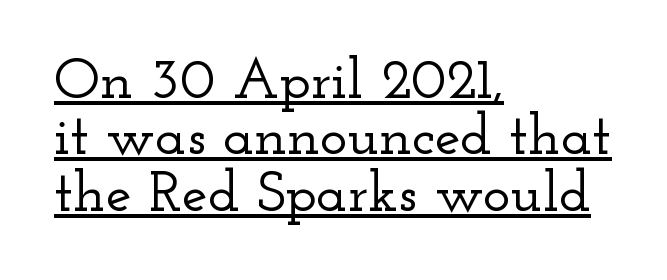
The typesetter chose a ragged-right arrangement here. Tightly led — the rows are bunched. Look at the tracking — it's just the regular setting, nothing added. Old-style or modern, the face here clearly has serifs. Quick note: not italic, upright. Compared with undecorated copy, this sample adds a rule below the words.
